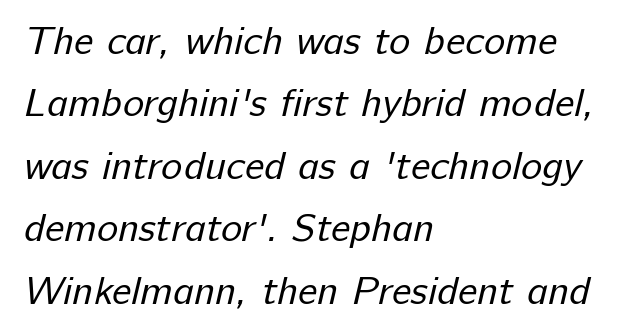
{"serif": "no", "bold": "no", "weight": "regular", "width": "normal", "stroke_contrast": "low", "x_height": "medium", "monospaced": "no", "underline": "no", "align": "left", "line_spacing": "normal", "line_spacing_ratio": 1.56, "letter_spacing": "normal", "letter_spacing_em": 0.0, "glyph_px": 40}
